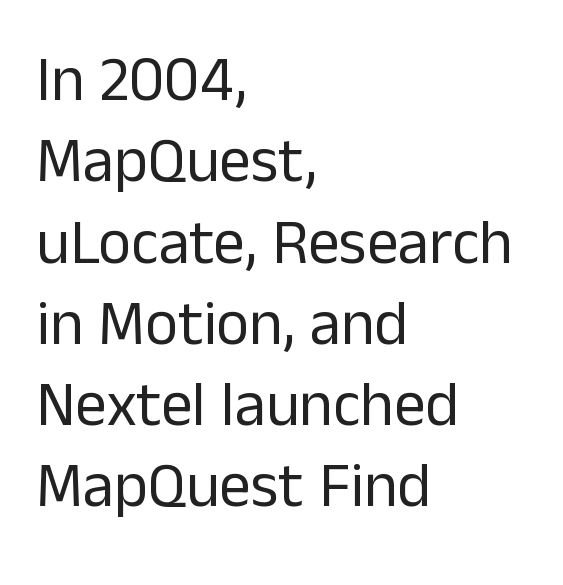
Nobody touched the tracking dial on this one. A typesetter would label this face a sans. The gap between lines stays unmarked. Here the designer chose a conventional face with non-uniform glyph widths.
